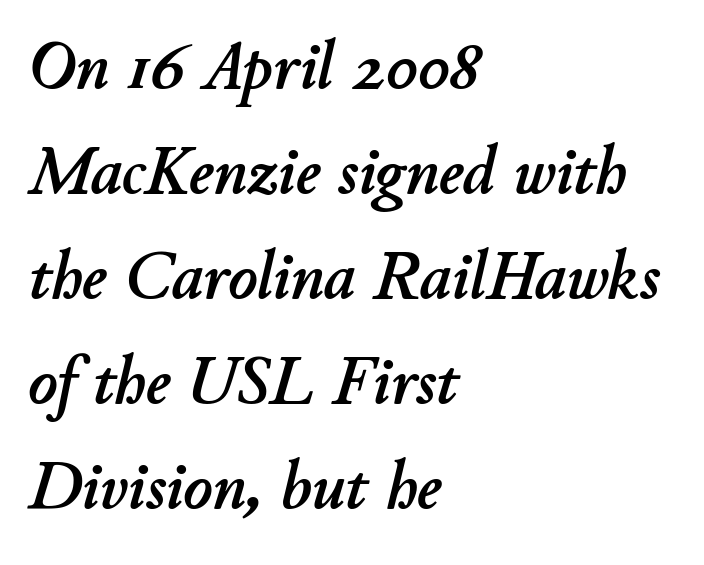
The image shows 69 px text type, italic (leaning right); set left-aligned, normal line spacing (1.52x), normal letter spacing, not underlined; low stroke contrast and a small x-height.
